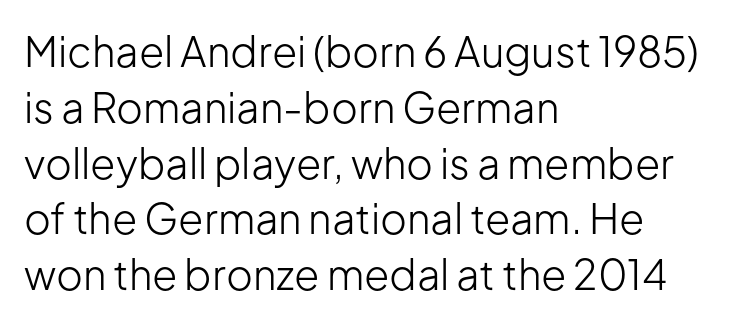
{"serif": "no", "italic": "no", "bold": "no", "weight": "light", "width": "normal", "stroke_contrast": "low", "x_height": "medium", "monospaced": "no", "underline": "no", "align": "left", "line_spacing": "normal", "line_spacing_ratio": 1.36, "letter_spacing": "normal", "letter_spacing_em": 0.0, "glyph_px": 41}
